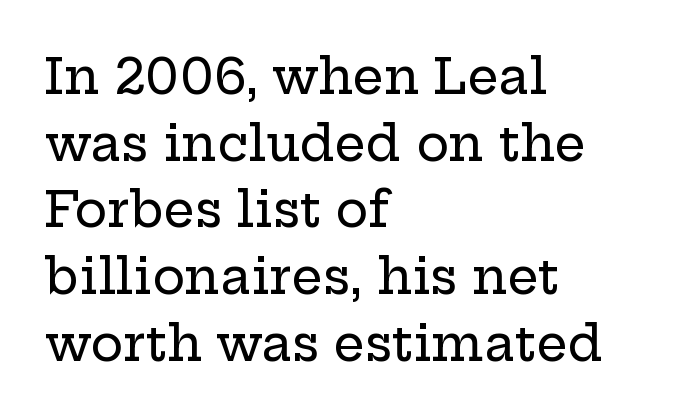
Proportional: the letters do not fall into vertical columns. The tracking reads as untouched default to a designer's eye. You can tell it's not italic because the verticals are truly vertical. Summary of vertical rhythm: regular, with standard interline spacing.
